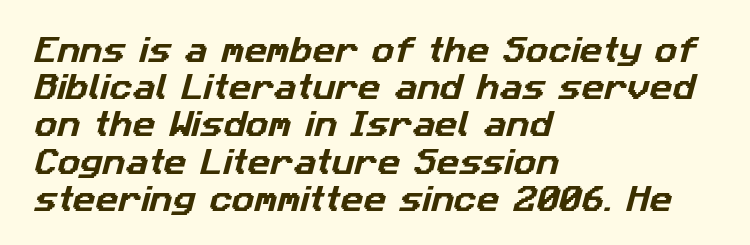
The image shows 28 px sans-serif type; set left-aligned, normal line spacing (1.33x), normal letter spacing, not underlined; low stroke contrast and a medium x-height.
